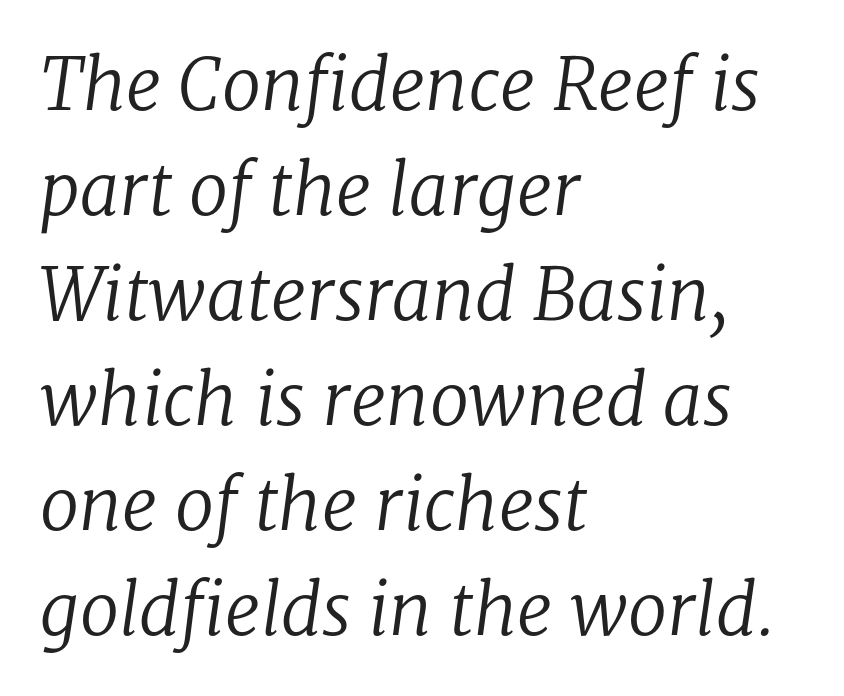
Left-aligned paragraph, ragged on the right. The line texture is even and compact thanks to regular tracking. The strokes are not fattened; the text isn't bold. Words float on clear page, feet unadorned. Vertical spacing — default.
